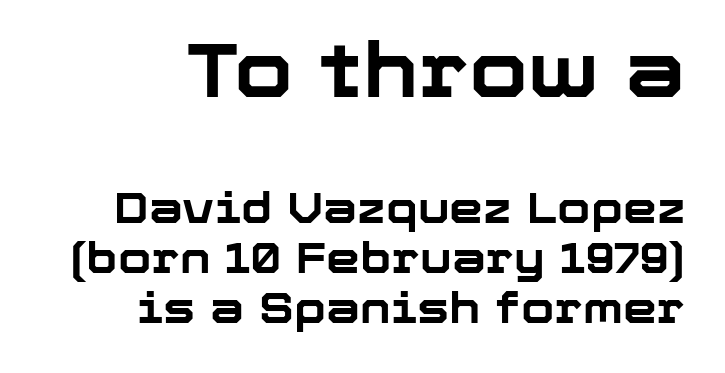
Q: Is the text bold? A: Yes.
Q: Is the text italic (slanted)? A: No, it is upright.
Q: Is the typeface a serif or a sans-serif typeface? A: Sans-serif.
Q: Is the text underlined? A: No.
Q: How is the paragraph aligned? A: Right-aligned.
Q: Is the spacing between letters normal or unusually wide? A: Normal.
Q: Which block of text is set in a larger size, the first (top) or the second (bottom)? A: The first (top) one.
Q: Width (condensed, normal, or wide)? A: Normal.
Q: Stroke contrast? A: Low.
Q: x-height? A: Medium.
Q: Monospaced? A: No.
